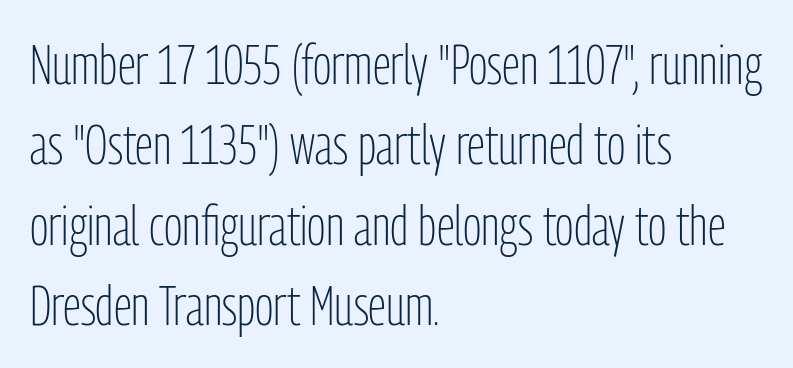
{"serif": "no", "italic": "no", "bold": "no", "weight": "light", "width": "condensed", "stroke_contrast": "low", "x_height": "medium", "monospaced": "no", "underline": "no", "align": "left", "line_spacing": "normal", "line_spacing_ratio": 1.46, "letter_spacing": "normal", "letter_spacing_em": 0.0, "glyph_px": 55}
